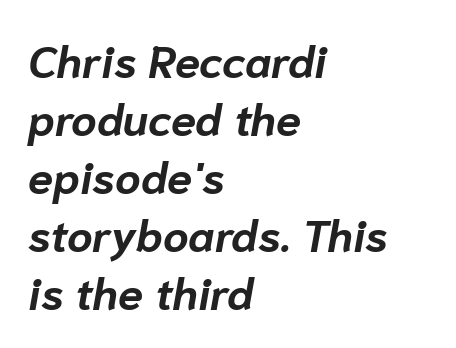
{"italic": "yes", "lean": "right", "slant_degrees": 10, "bold": "yes", "weight": "bold", "width": "normal", "stroke_contrast": "low", "x_height": "medium", "monospaced": "no", "underline": "no", "align": "left", "line_spacing": "normal", "line_spacing_ratio": 1.29, "letter_spacing": "normal", "letter_spacing_em": 0.0, "glyph_px": 45}
